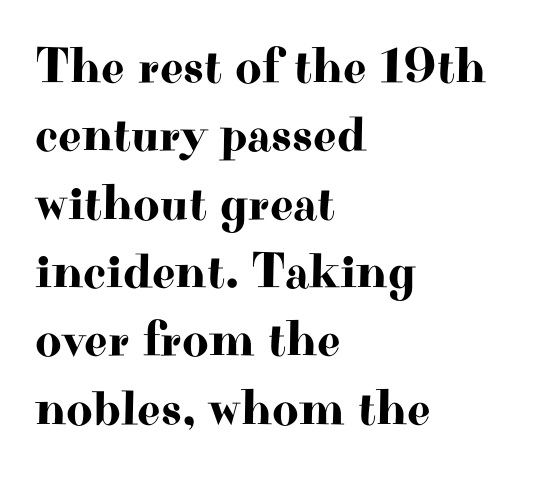
The type family on display is of the serif kind. Just letters on the line, the space beneath them empty. Which margin do the lines hug? The left one — the right edge is uneven. You can tell it's not italic because the verticals are truly vertical.
